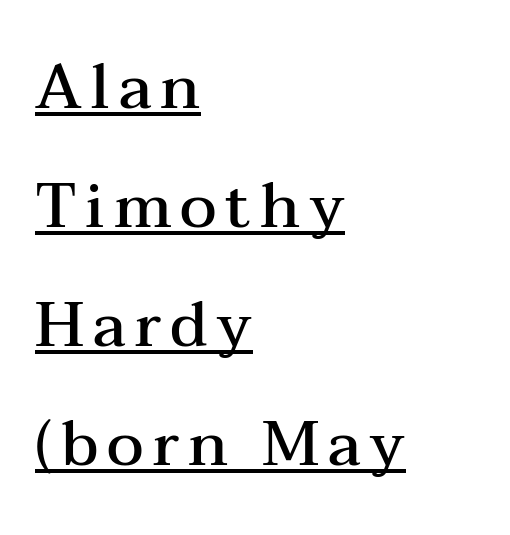
{"serif": "yes", "italic": "no", "bold": "semi", "weight": "semibold", "width": "wide", "stroke_contrast": "medium", "x_height": "medium", "monospaced": "no", "underline": "yes", "align": "left", "line_spacing": "loose", "line_spacing_ratio": 1.92, "glyph_px": 62}
